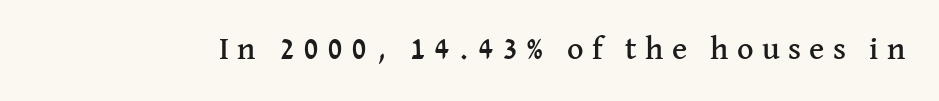
Italic: no, the glyphs are upright roman. I'd call this a serif setting — the letters wear small feet. Does extra space separate the letters? Yes, quite a lot of it. Each row of text sits above clean, open space. The letters advance in unequal steps, a hallmark of proportional type.
